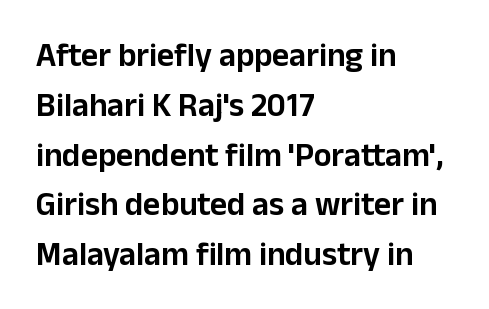
Q: Is the text italic (slanted)? A: No, it is upright.
Q: Is the typeface a serif or a sans-serif typeface? A: Sans-serif.
Q: Is the text underlined? A: No.
Q: How is the paragraph aligned? A: Left-aligned.
Q: Is the spacing between letters normal or unusually wide? A: Normal.
Q: Is the spacing between lines tight, normal or loose? A: Normal.
Q: Width (condensed, normal, or wide)? A: Normal.
Q: Stroke contrast? A: Low.
Q: x-height? A: Medium.
Q: Monospaced? A: No.
